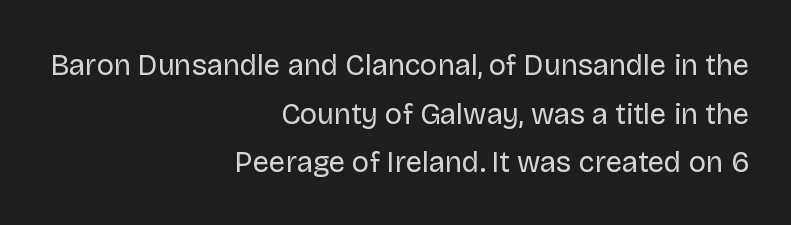
{"serif": "no", "italic": "no", "bold": "no", "weight": "regular", "width": "normal", "stroke_contrast": "low", "x_height": "large", "monospaced": "no", "underline": "no", "align": "right", "line_spacing": "normal", "line_spacing_ratio": 1.68, "letter_spacing": "normal", "letter_spacing_em": 0.0, "glyph_px": 29}
